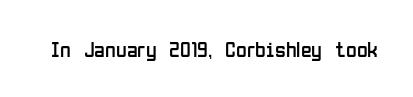
Q: Is the text bold? A: No.
Q: Is the text italic (slanted)? A: No, it is upright.
Q: Is the text underlined? A: No.
Q: Is the spacing between letters normal or unusually wide? A: Normal.
